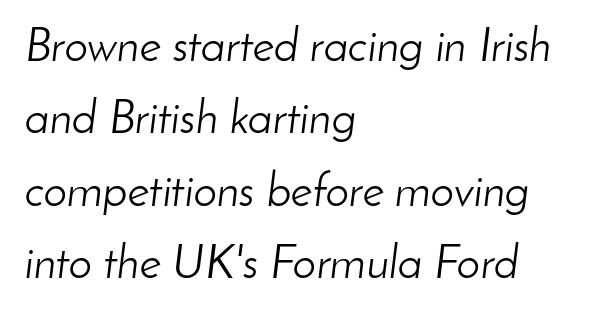
Each word holds together tightly as a unit, with standard inter-letter gaps. No chunkiness to these letters — they're not bold. The glyphs are unaccompanied by any horizontal stroke below them. Do the characters align in a grid? No, the font is proportional. Short and long lines alike share a common starting point at left.
